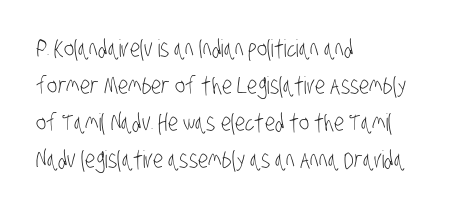
{"bold": "no", "underline": "no", "align": "left", "line_spacing": "normal", "line_spacing_ratio": 1.54, "letter_spacing": "normal", "letter_spacing_em": 0.0, "glyph_px": 24}
